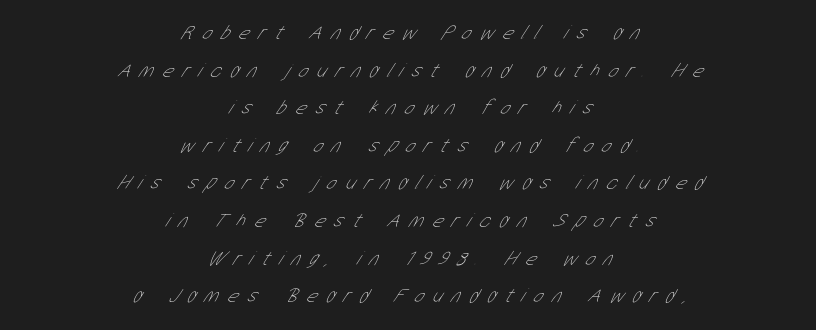
Lines of text with bare space underneath. This sample uses expanded letter spacing, leaving extra air between glyphs. The cut favours lightness, reaching ordinary text weight at its darkest. In CSS terms this would be text-align: center.
